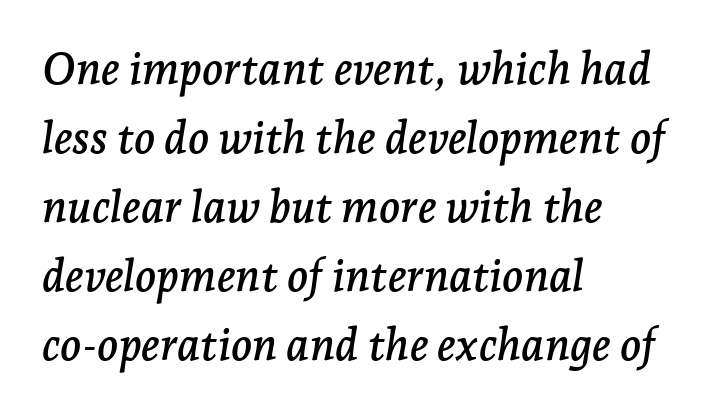
Q: Is the text italic (slanted)? A: Yes, it leans right by about 7 degrees.
Q: Is the typeface a serif or a sans-serif typeface? A: Serif.
Q: Is the text underlined? A: No.
Q: How is the paragraph aligned? A: Left-aligned.
Q: Is the spacing between letters normal or unusually wide? A: Normal.
Q: Is the spacing between lines tight, normal or loose? A: Normal.
Q: Width (condensed, normal, or wide)? A: Normal.
Q: Stroke contrast? A: Low.
Q: x-height? A: Medium.
Q: Monospaced? A: No.
